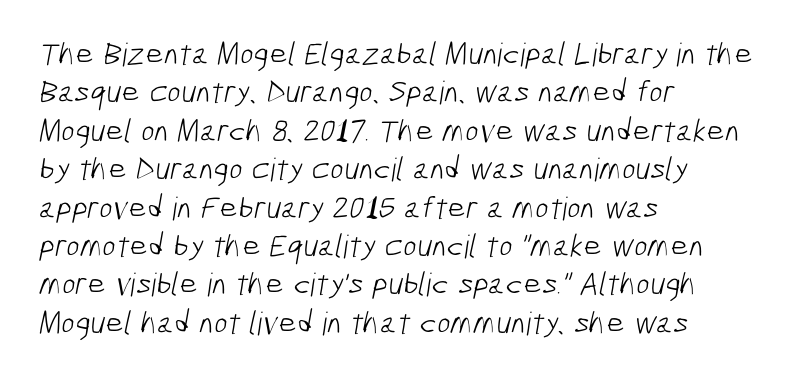
The image shows 32 px light, condensed sans-serif type; set left-aligned, line spacing 1.2x, normal letter spacing, not underlined; low stroke contrast and a medium x-height.
